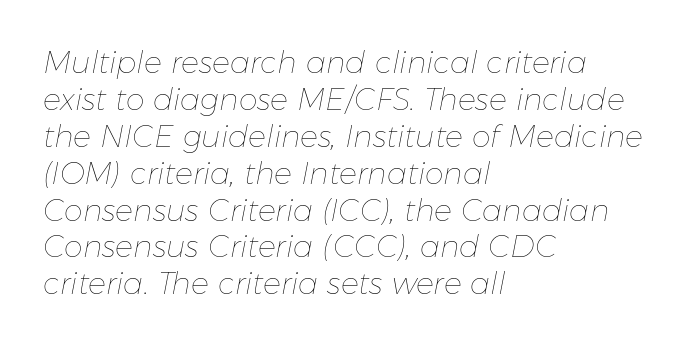
Q: Is the text bold? A: No.
Q: Is the text italic (slanted)? A: Yes, it leans right by about 11 degrees.
Q: Is the text underlined? A: No.
Q: How is the paragraph aligned? A: Left-aligned.
Q: Is the spacing between letters normal or unusually wide? A: Normal.
Q: Width (condensed, normal, or wide)? A: Normal.
Q: Stroke contrast? A: Low.
Q: x-height? A: Medium.
Q: Monospaced? A: No.
